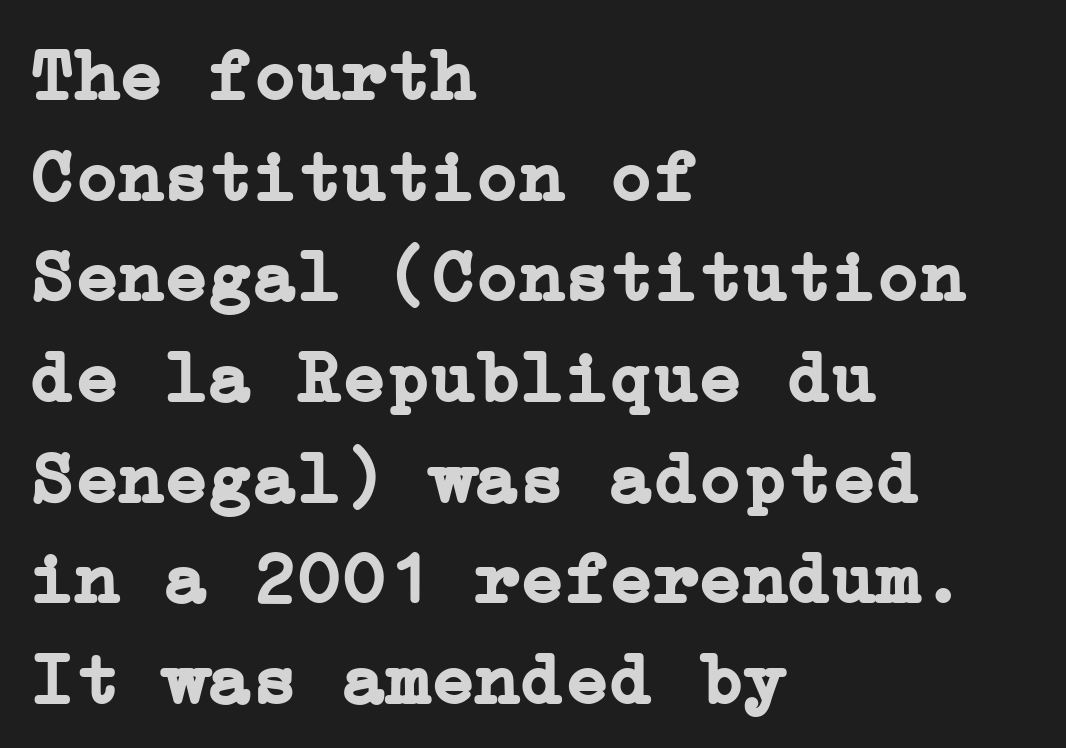
The image shows 74 px semibold serif type, upright; set left-aligned, normal line spacing (1.36x), normal letter spacing, not underlined; low stroke contrast and a medium x-height.
